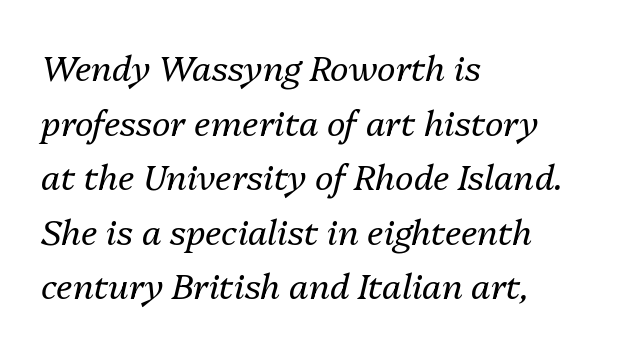
Q: Is the text bold? A: No.
Q: Is the text italic (slanted)? A: Yes, it leans right by about 13 degrees.
Q: Is the text underlined? A: No.
Q: How is the paragraph aligned? A: Left-aligned.
Q: Is the spacing between letters normal or unusually wide? A: Normal.
Q: Is the spacing between lines tight, normal or loose? A: Normal.
Q: Width (condensed, normal, or wide)? A: Normal.
Q: Stroke contrast? A: Medium.
Q: x-height? A: Medium.
Q: Monospaced? A: No.
